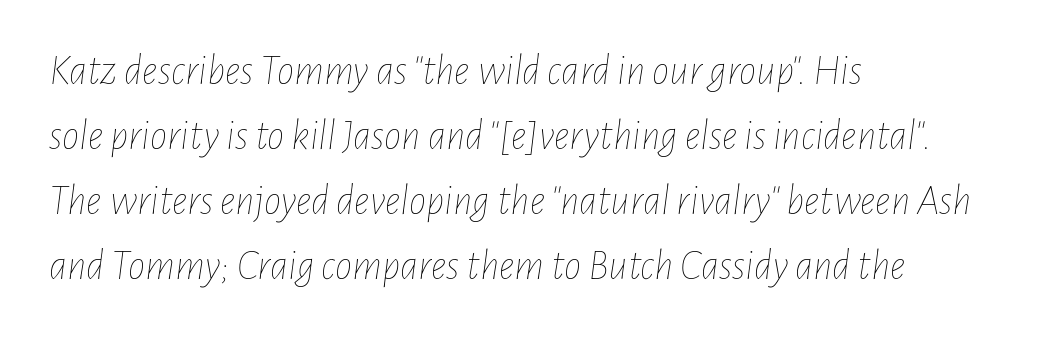
The image shows 43 px thin, condensed type, italic (leaning right); set left-aligned, normal line spacing (1.51x), normal letter spacing, not underlined; low stroke contrast and a medium x-height.
